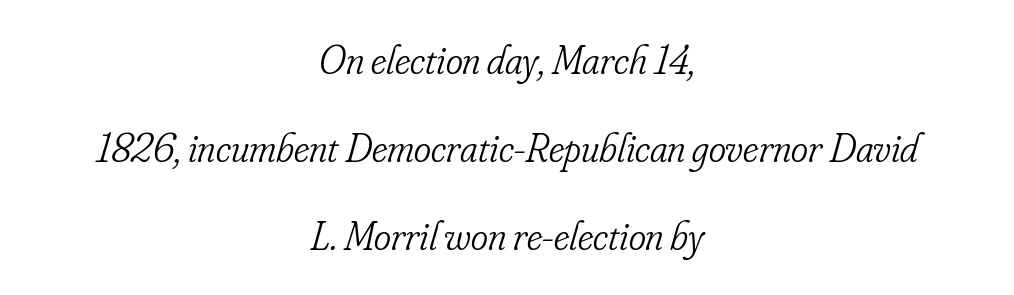
The image shows 41 px light, condensed serif type, italic (leaning right); set centered, loose line spacing (2.15x), normal letter spacing, not underlined; low stroke contrast and a small x-height.
